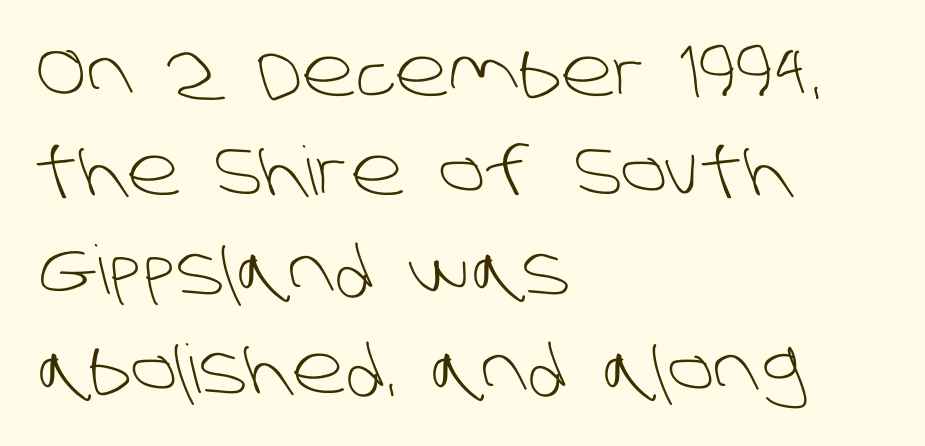
Serifs: no, the terminals of the letterforms are clean. These lines stack with their left ends in a neat column. Weight: not bold — regular or lighter. Proportional: the letters do not fall into vertical columns.
